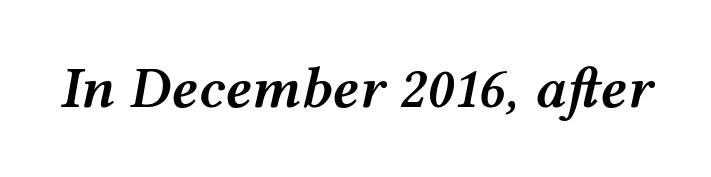
The image shows 58 px semibold, wide type, italic (leaning right); set normal letter spacing, not underlined; medium stroke contrast and a medium x-height.
